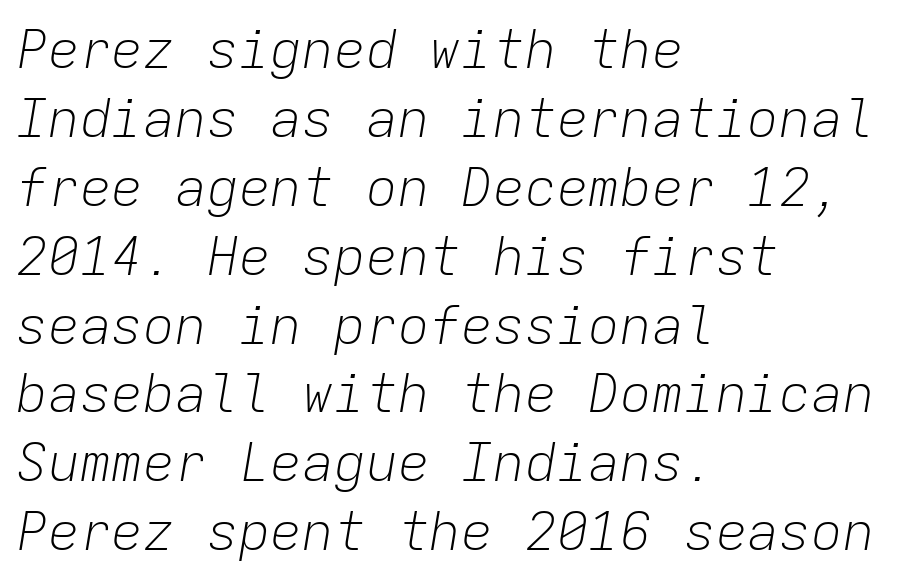
The image shows 53 px light type, italic (leaning right), monospaced; set left-aligned, normal line spacing (1.3x), normal letter spacing, not underlined; low stroke contrast and a medium x-height.
